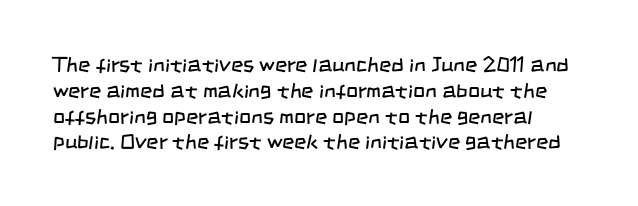
The image shows 21 px text type; set line spacing 1.23x, normal letter spacing, not underlined.
